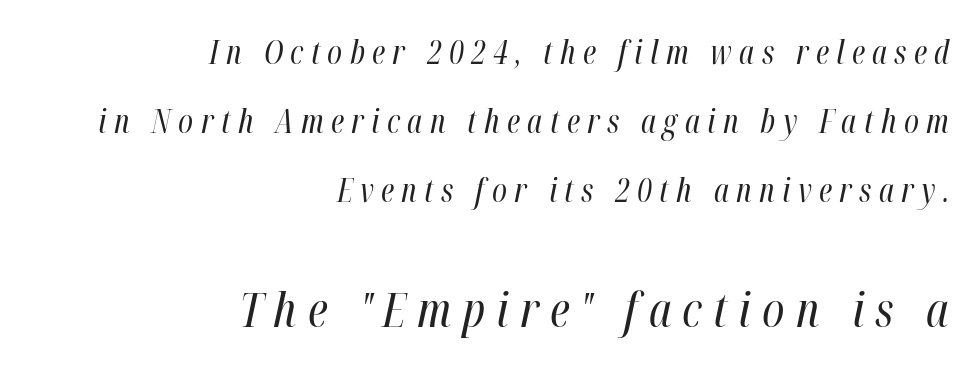
The image shows 48 px regular-weight, condensed type, italic (leaning right); set right-aligned, loose line spacing (2.16x), unusually wide letter spacing (+0.23 em), not underlined; the second (bottom) block is 1.5x larger; high stroke contrast and a medium x-height.
